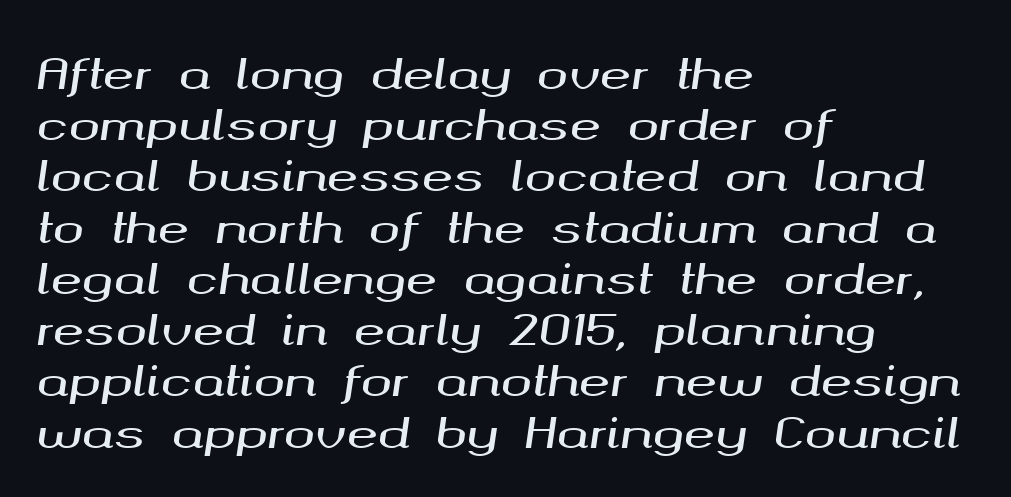
The space directly below the letters is spotless. Spacing verdict: proportional, widths tailored to each character. Does extra space separate the letters? No, they use regular spacing. Does the lettering tilt? It does — this is italic. The paragraph has a hard left edge and a soft right edge.
